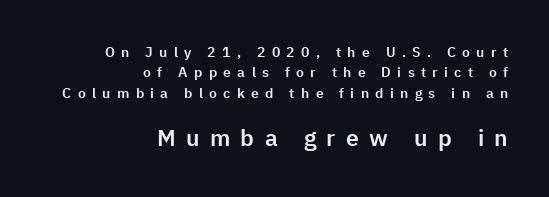
Q: Is the text italic (slanted)? A: No, it is upright.
Q: Is the text underlined? A: No.
Q: How is the paragraph aligned? A: Right-aligned.
Q: Is the spacing between letters normal or unusually wide? A: Unusually wide.
Q: Is the spacing between lines tight, normal or loose? A: Normal.
Q: Which block of text is set in a larger size, the first (top) or the second (bottom)? A: The second (bottom) one.
